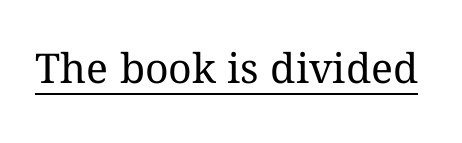
{"italic": "no", "bold": "no", "weight": "regular", "width": "normal", "stroke_contrast": "medium", "x_height": "medium", "monospaced": "no", "underline": "yes", "letter_spacing": "normal", "letter_spacing_em": 0.0, "glyph_px": 41}
